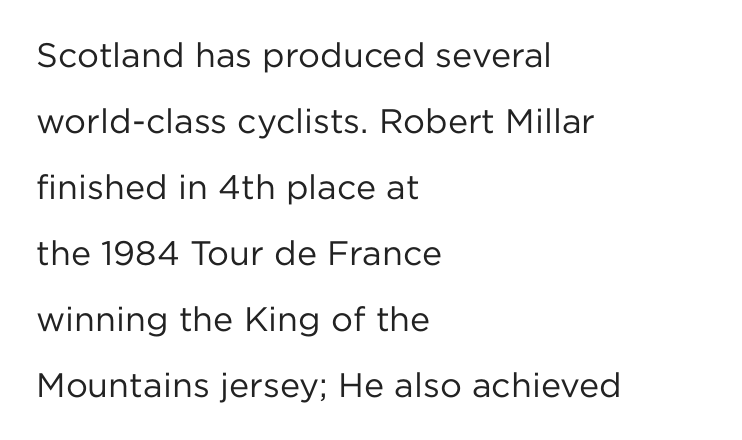
{"serif": "no", "italic": "no", "bold": "no", "weight": "regular", "width": "normal", "stroke_contrast": "low", "x_height": "medium", "monospaced": "no", "underline": "no", "align": "left", "line_spacing": "loose", "line_spacing_ratio": 1.94, "letter_spacing": "normal", "letter_spacing_em": 0.0, "glyph_px": 34}
